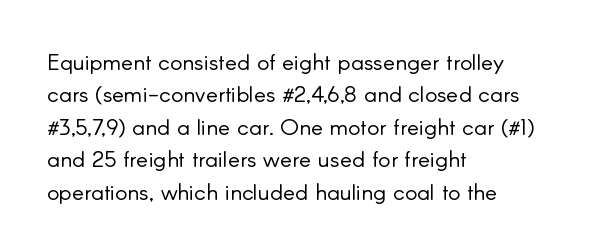
The image shows 23 px text type, upright; set left-aligned, normal line spacing (1.41x), normal letter spacing, not underlined.
